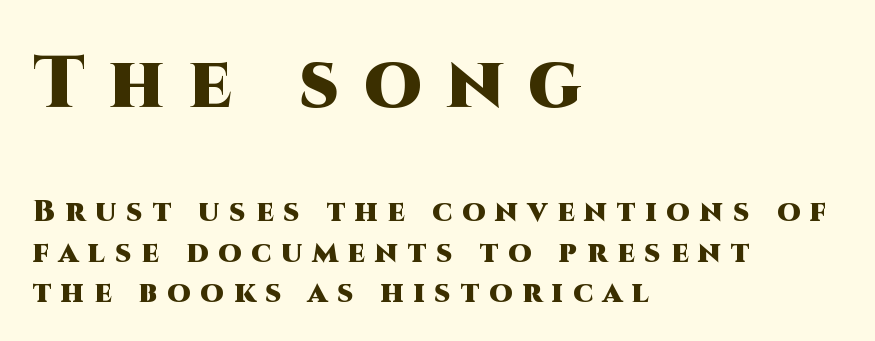
Every stem runs plumb, perpendicular to the baseline. Quick note: underline off. The lines are quadded left. Proportional: the letters do not fall into vertical columns. Does the leading feel generous? No, just average. The tracking reads as deliberately expanded to a designer's eye.
